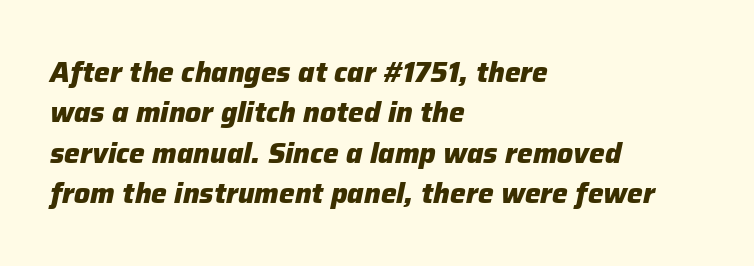
{"italic": "yes", "lean": "right", "slant_degrees": 12, "bold": "yes", "weight": "heavy", "width": "normal", "stroke_contrast": "low", "x_height": "medium", "monospaced": "no", "underline": "no", "align": "left", "line_spacing": "normal", "line_spacing_ratio": 1.44, "letter_spacing": "normal", "letter_spacing_em": 0.0, "glyph_px": 28}
